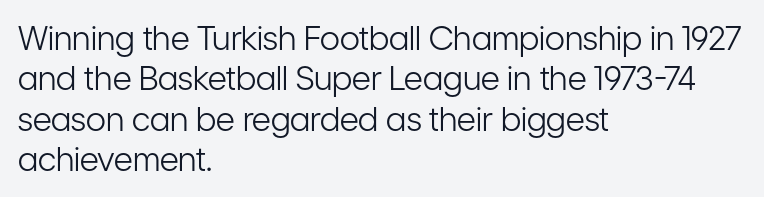
The image shows 33 px light, condensed sans-serif type, upright; set left-aligned, line spacing 1.22x, normal letter spacing, not underlined; low stroke contrast and a medium x-height.
